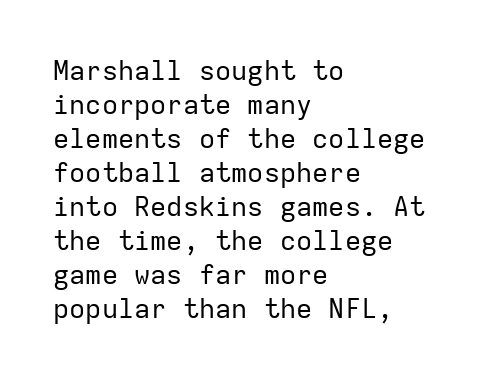
The image shows 27 px text type, upright; set left-aligned, normal line spacing (1.26x), normal letter spacing, not underlined.
